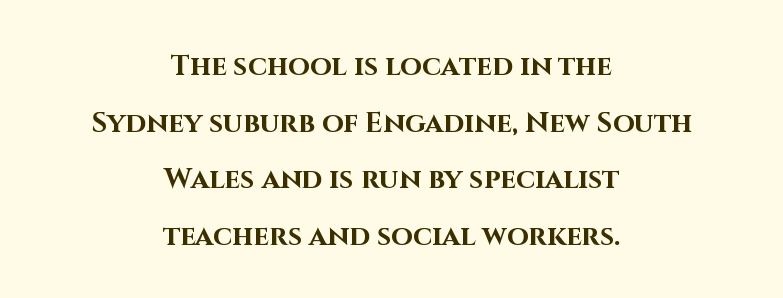
In terms of posture, this sample is upright. The rendering uses a large line-height, opening up the rows. What kind of face is this? One without serifs — a sans. The lines in this sample share a center point and differ in where they start and stop. Is this a fixed-width face? No — the glyphs have proportional, varying widths.
